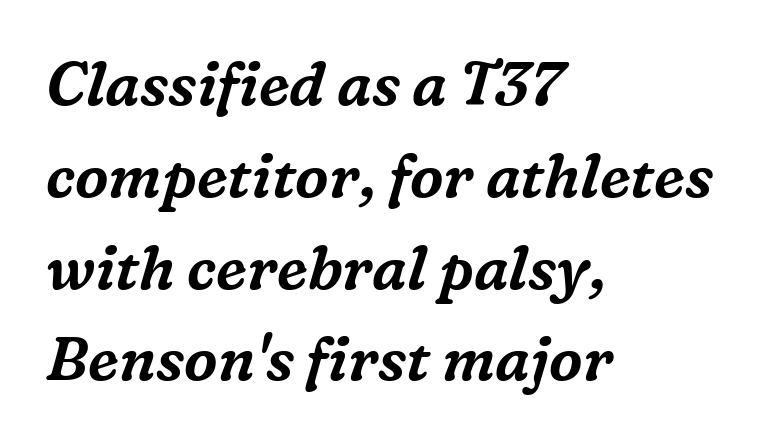
{"serif": "yes", "italic": "yes", "lean": "right", "slant_degrees": 16, "width": "normal", "stroke_contrast": "medium", "x_height": "medium", "monospaced": "no", "underline": "no", "align": "left", "line_spacing": "normal", "line_spacing_ratio": 1.53, "letter_spacing": "normal", "letter_spacing_em": 0.0, "glyph_px": 60}
